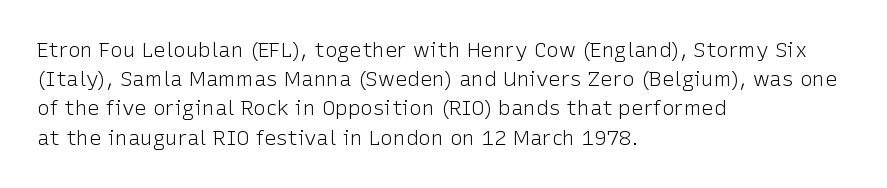
{"italic": "no", "bold": "no", "underline": "no", "align": "left", "line_spacing": "normal", "line_spacing_ratio": 1.39, "letter_spacing": "normal", "letter_spacing_em": 0.0, "glyph_px": 21}
